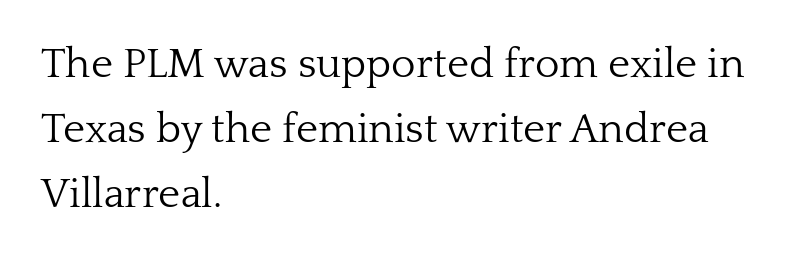
Where is the straight margin? On the left. Caption: face not bold, strokes unweighted. In terms of letterform style, serifs are clearly present. Each letter keeps its own natural width here, so spacing adapts to shape.
